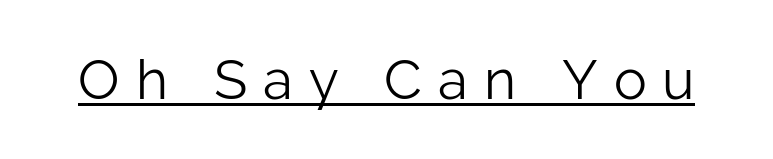
{"serif": "no", "italic": "no", "bold": "no", "weight": "light", "width": "normal", "stroke_contrast": "low", "x_height": "medium", "monospaced": "no", "underline": "yes", "letter_spacing": "wide", "letter_spacing_em": 0.29, "glyph_px": 55}
